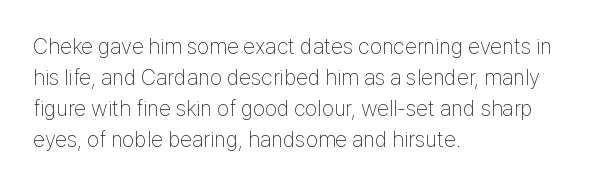
Q: Is the text bold? A: No.
Q: Is the text italic (slanted)? A: No, it is upright.
Q: Is the text underlined? A: No.
Q: How is the paragraph aligned? A: Left-aligned.
Q: Is the spacing between letters normal or unusually wide? A: Normal.
Q: Is the spacing between lines tight, normal or loose? A: Normal.
